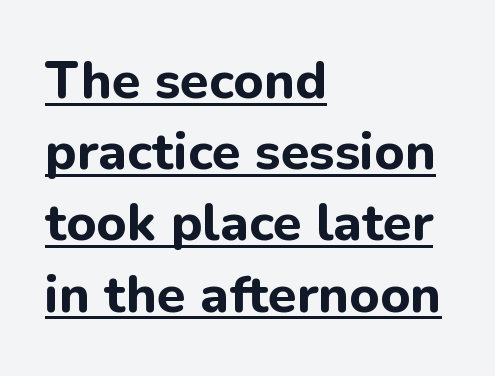
{"serif": "no", "italic": "no", "bold": "yes", "weight": "bold", "width": "normal", "stroke_contrast": "low", "x_height": "medium", "monospaced": "no", "underline": "yes", "align": "left", "line_spacing": "normal", "line_spacing_ratio": 1.37, "letter_spacing": "normal", "letter_spacing_em": 0.0, "glyph_px": 52}
